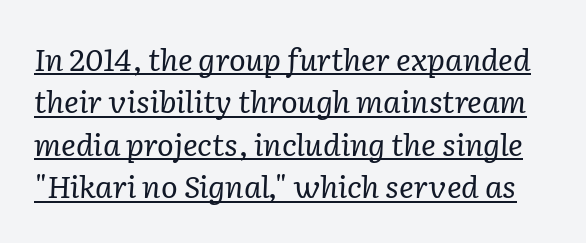
The image shows 31 px regular-weight serif type, italic (leaning right); set normal line spacing (1.37x), normal letter spacing, underlined; low stroke contrast and a medium x-height.
